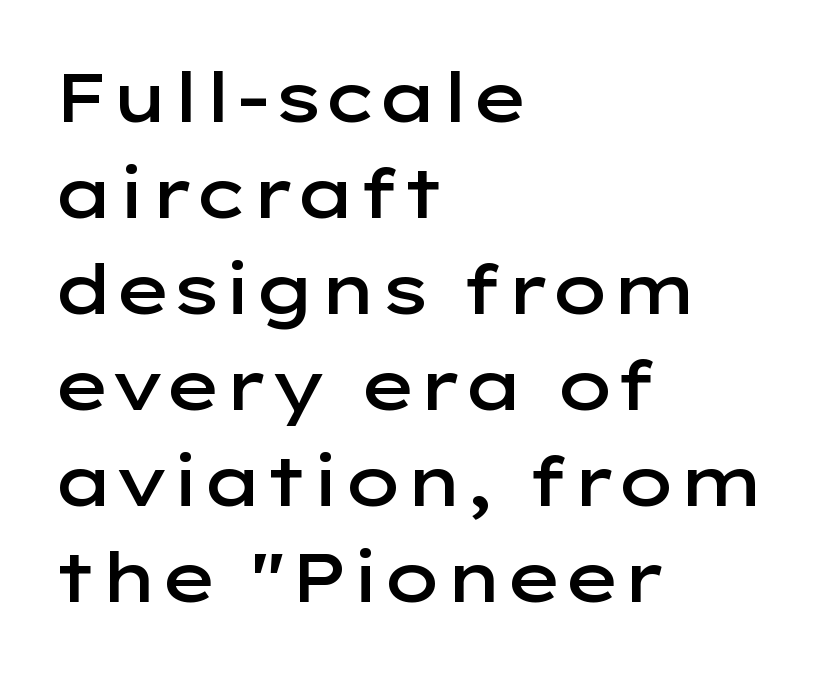
{"serif": "no", "italic": "no", "bold": "semi", "weight": "semibold", "width": "wide", "stroke_contrast": "low", "x_height": "medium", "monospaced": "no", "underline": "no", "align": "left", "line_spacing": "normal", "line_spacing_ratio": 1.39, "letter_spacing": "normal", "letter_spacing_em": 0.0, "glyph_px": 69}
